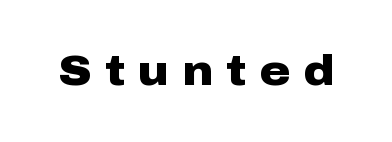
Q: Is the text bold? A: Yes.
Q: Is the text italic (slanted)? A: No, it is upright.
Q: Is the typeface a serif or a sans-serif typeface? A: Sans-serif.
Q: Is the text underlined? A: No.
Q: Is the spacing between letters normal or unusually wide? A: Unusually wide.
Q: Width (condensed, normal, or wide)? A: Wide.
Q: Stroke contrast? A: Low.
Q: x-height? A: Medium.
Q: Monospaced? A: No.
